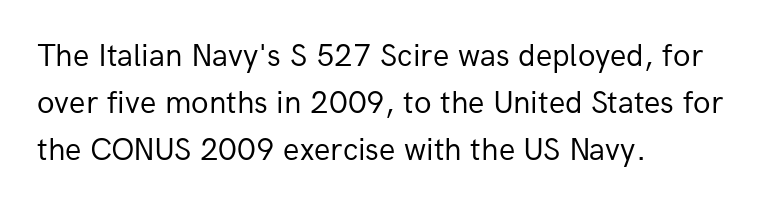
The image shows 32 px regular-weight sans-serif type, upright; set left-aligned, normal line spacing (1.47x), normal letter spacing, not underlined; low stroke contrast and a medium x-height.
